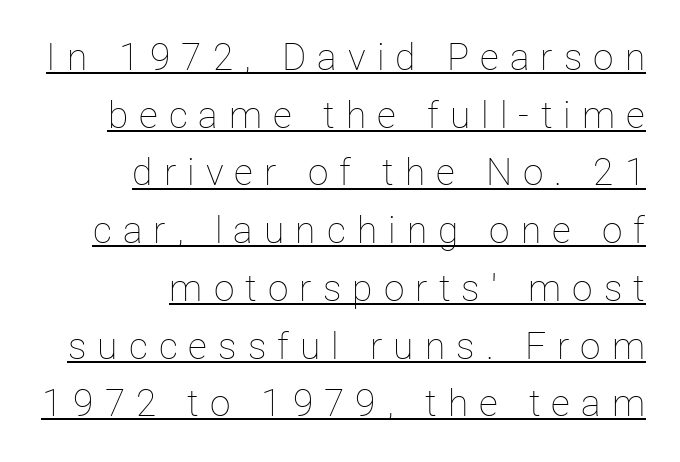
Q: Is the text bold? A: No.
Q: Is the text italic (slanted)? A: No, it is upright.
Q: Is the text underlined? A: Yes.
Q: How is the paragraph aligned? A: Right-aligned.
Q: Is the spacing between letters normal or unusually wide? A: Unusually wide.
Q: Is the spacing between lines tight, normal or loose? A: Normal.
Q: Width (condensed, normal, or wide)? A: Normal.
Q: Stroke contrast? A: Low.
Q: x-height? A: Medium.
Q: Monospaced? A: No.
